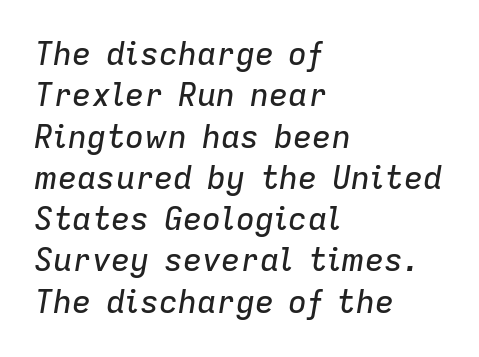
Every row of glyphs begins at an identical x-position on the left. These lines sit exactly where default settings would place them. The lettering tilts uniformly, giving the passage an italic look. This sample has the flowing, uneven cadence of proportional lettering. Honestly, the letter spacing is just normal — you wouldn't notice it.
